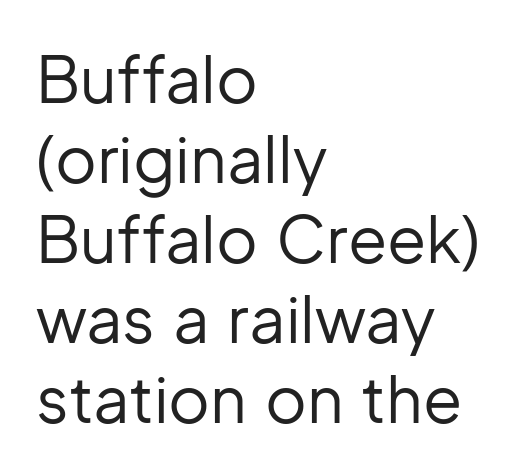
Q: Is the text bold? A: No.
Q: Is the text italic (slanted)? A: No, it is upright.
Q: Is the typeface a serif or a sans-serif typeface? A: Sans-serif.
Q: Is the text underlined? A: No.
Q: How is the paragraph aligned? A: Left-aligned.
Q: Is the spacing between letters normal or unusually wide? A: Normal.
Q: Is the spacing between lines tight, normal or loose? A: Normal.
Q: Width (condensed, normal, or wide)? A: Normal.
Q: Stroke contrast? A: Low.
Q: x-height? A: Medium.
Q: Monospaced? A: No.
